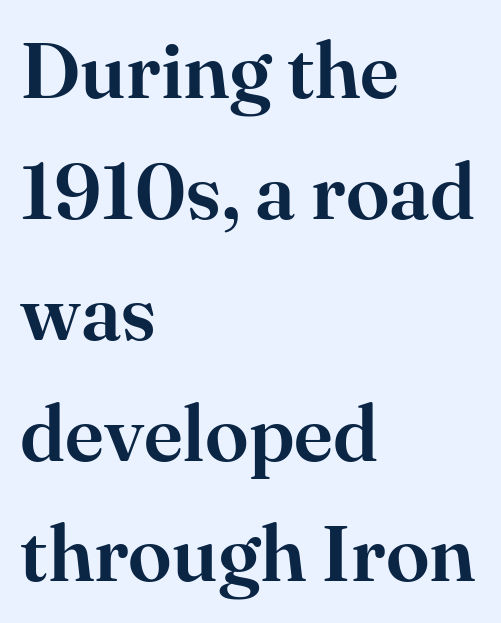
Q: Is the text italic (slanted)? A: No, it is upright.
Q: Is the typeface a serif or a sans-serif typeface? A: Serif.
Q: Is the text underlined? A: No.
Q: How is the paragraph aligned? A: Left-aligned.
Q: Is the spacing between letters normal or unusually wide? A: Normal.
Q: Is the spacing between lines tight, normal or loose? A: Normal.
Q: Width (condensed, normal, or wide)? A: Normal.
Q: Stroke contrast? A: High.
Q: x-height? A: Small.
Q: Monospaced? A: No.
